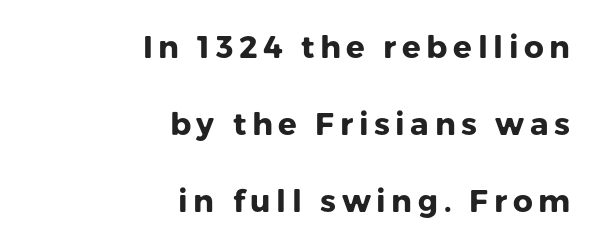
Q: Is the text bold? A: Yes.
Q: Is the text italic (slanted)? A: No, it is upright.
Q: Is the typeface a serif or a sans-serif typeface? A: Sans-serif.
Q: Is the text underlined? A: No.
Q: How is the paragraph aligned? A: Right-aligned.
Q: Is the spacing between lines tight, normal or loose? A: Loose.
Q: Width (condensed, normal, or wide)? A: Normal.
Q: Stroke contrast? A: Low.
Q: x-height? A: Medium.
Q: Monospaced? A: No.
